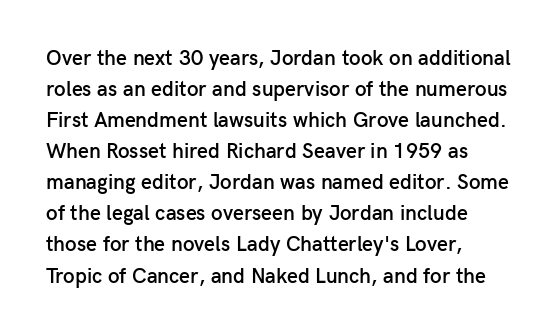
{"italic": "no", "bold": "semi", "underline": "no", "align": "left", "line_spacing": "normal", "line_spacing_ratio": 1.48, "letter_spacing": "normal", "letter_spacing_em": 0.0, "glyph_px": 21}
